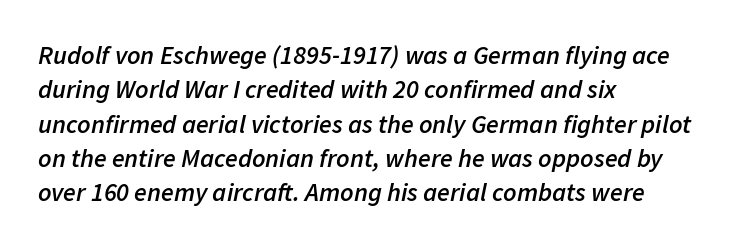
The face used here has a pronounced slope to its letters. Inter-character spacing is left at the font's built-in metrics. How heavy is the stroke? Medium-heavy — a semibold, shy of bold. This rendering uses left alignment, leaving the right contour irregular. Descenders hang freely into open space.
